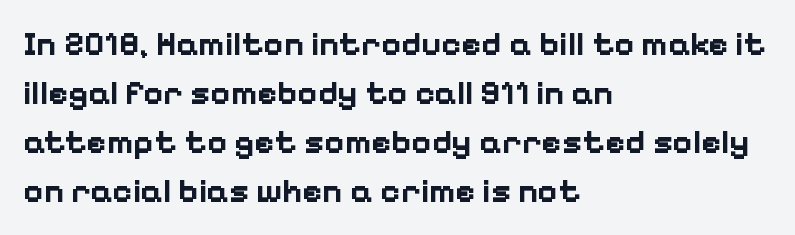
{"serif": "no", "italic": "no", "bold": "yes", "weight": "bold", "width": "normal", "stroke_contrast": "low", "x_height": "medium", "monospaced": "no", "underline": "no", "align": "left", "line_spacing": "normal", "line_spacing_ratio": 1.44, "letter_spacing": "normal", "letter_spacing_em": 0.0, "glyph_px": 34}
